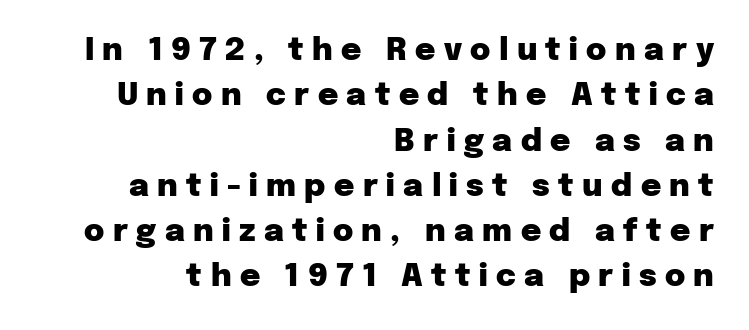
The image shows 31 px heavy sans-serif type, upright; set right-aligned, normal line spacing (1.46x), unusually wide letter spacing (+0.27 em), not underlined; low stroke contrast and a medium x-height.
